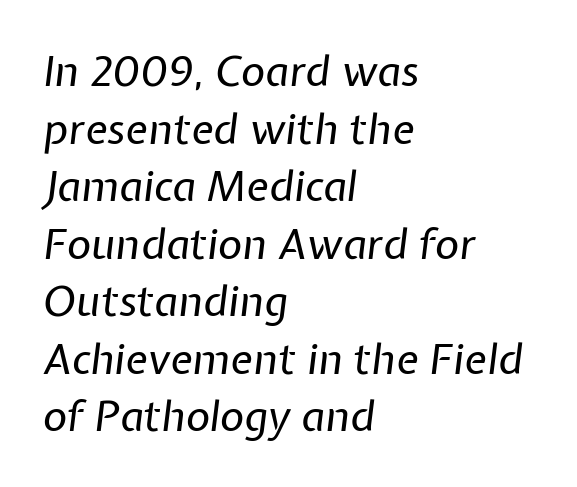
The image shows 42 px regular-weight type, italic (leaning right); set left-aligned, normal line spacing (1.37x), normal letter spacing, not underlined; low stroke contrast and a medium x-height.
